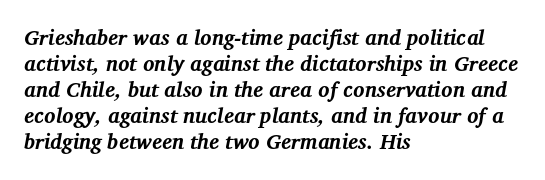
The image shows 21 px bold type, italic (leaning right); set left-aligned, line spacing 1.24x, normal letter spacing, not underlined.
